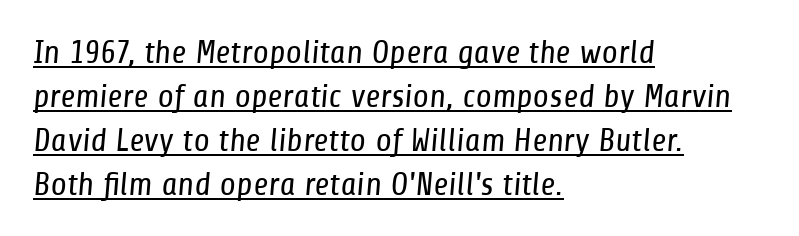
Compared with a typical body face, this is equally light or lighter still. Varying glyph widths throughout — classic text-font behaviour. The words here are underlined. Tracking here is standard; glyphs follow each other at the usual distance.
